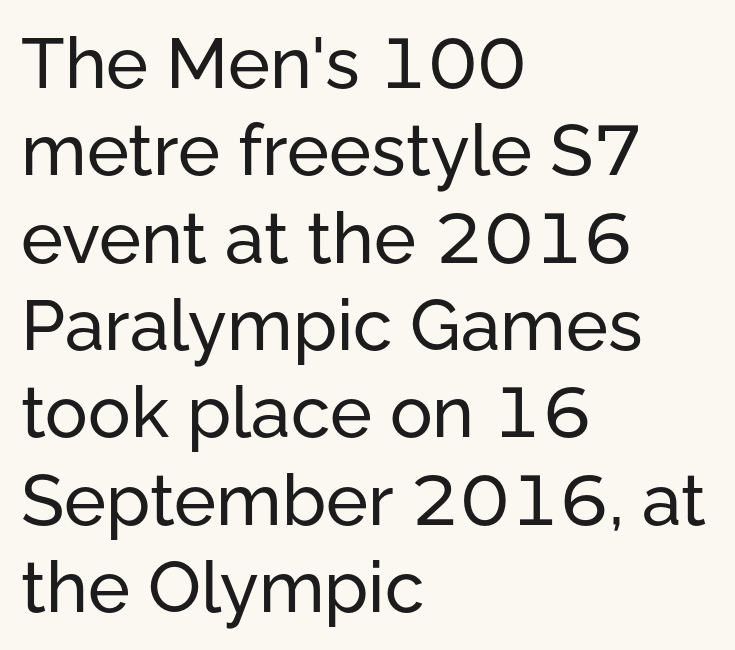
Varying glyph widths throughout — classic text-font behaviour. A sans-serif font was chosen for this passage. Does the lettering tilt? It doesn't — this is upright. Underline: absent. Nothing unusual about the tracking: characters are spaced as the font intends. In CSS terms this would be text-align: left.
